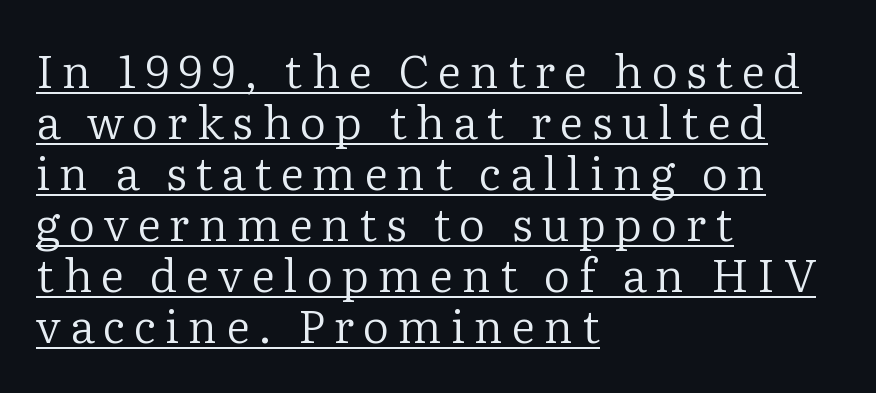
{"serif": "yes", "italic": "no", "bold": "no", "weight": "regular", "width": "normal", "stroke_contrast": "low", "x_height": "medium", "monospaced": "no", "underline": "yes", "align": "left", "line_spacing": "tight", "line_spacing_ratio": 1.11, "glyph_px": 46}
